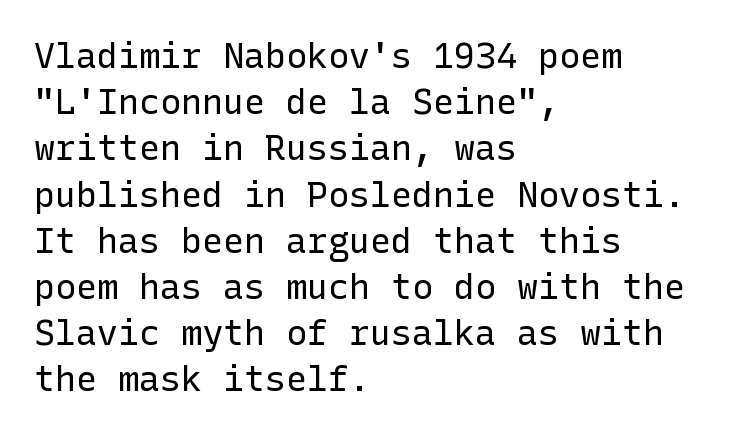
{"serif": "no", "italic": "no", "bold": "no", "weight": "regular", "width": "normal", "stroke_contrast": "low", "x_height": "medium", "underline": "no", "align": "left", "line_spacing": "normal", "line_spacing_ratio": 1.32, "letter_spacing": "normal", "letter_spacing_em": 0.0, "glyph_px": 35}
